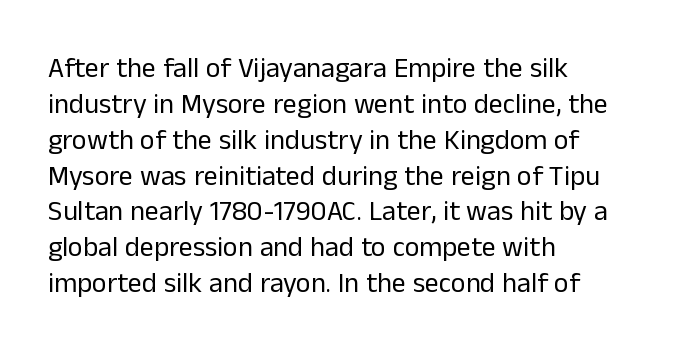
The image shows 28 px regular-weight sans-serif type, upright; set left-aligned, normal line spacing (1.28x), normal letter spacing, not underlined; low stroke contrast and a medium x-height.
